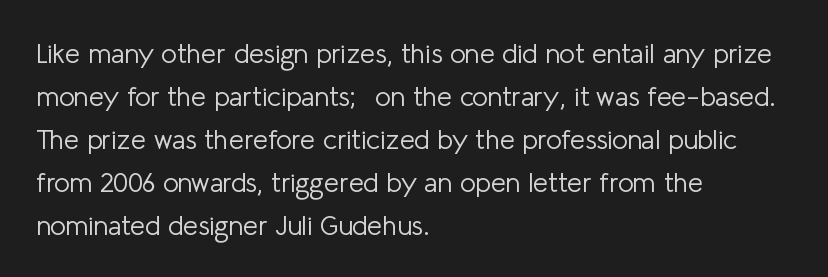
{"italic": "no", "bold": "no", "underline": "no", "align": "left", "line_spacing": "normal", "line_spacing_ratio": 1.59, "letter_spacing": "normal", "letter_spacing_em": 0.0, "glyph_px": 27}
